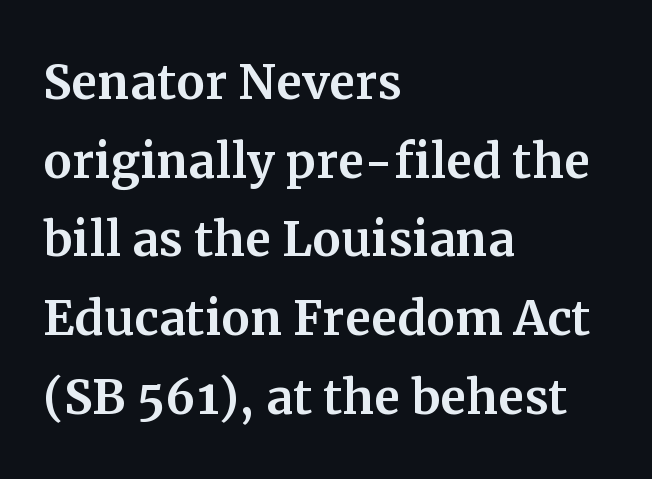
The zone under the glyphs is completely vacant. Each letter keeps its own natural width here, so spacing adapts to shape. All the whitespace from short lines collects on the right. Tracking here is standard; glyphs follow each other at the usual distance. Serifs: yes, visible at the terminals of the letterforms. Notice how the stems are strictly vertical — no italics here.
